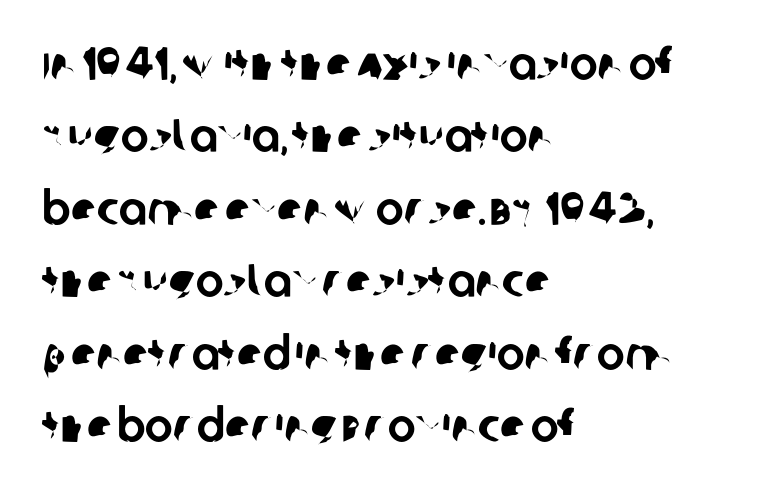
{"serif": "no", "width": "normal", "stroke_contrast": "low", "x_height": "large", "monospaced": "no", "underline": "no", "align": "left", "line_spacing": "normal", "line_spacing_ratio": 1.54, "letter_spacing": "normal", "letter_spacing_em": 0.0, "glyph_px": 47}
